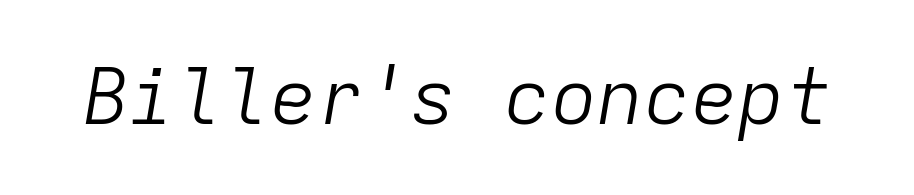
{"italic": "yes", "lean": "right", "slant_degrees": 9, "bold": "no", "weight": "light", "width": "normal", "stroke_contrast": "low", "x_height": "medium", "monospaced": "yes", "underline": "no", "letter_spacing": "normal", "letter_spacing_em": 0.0, "glyph_px": 78}
